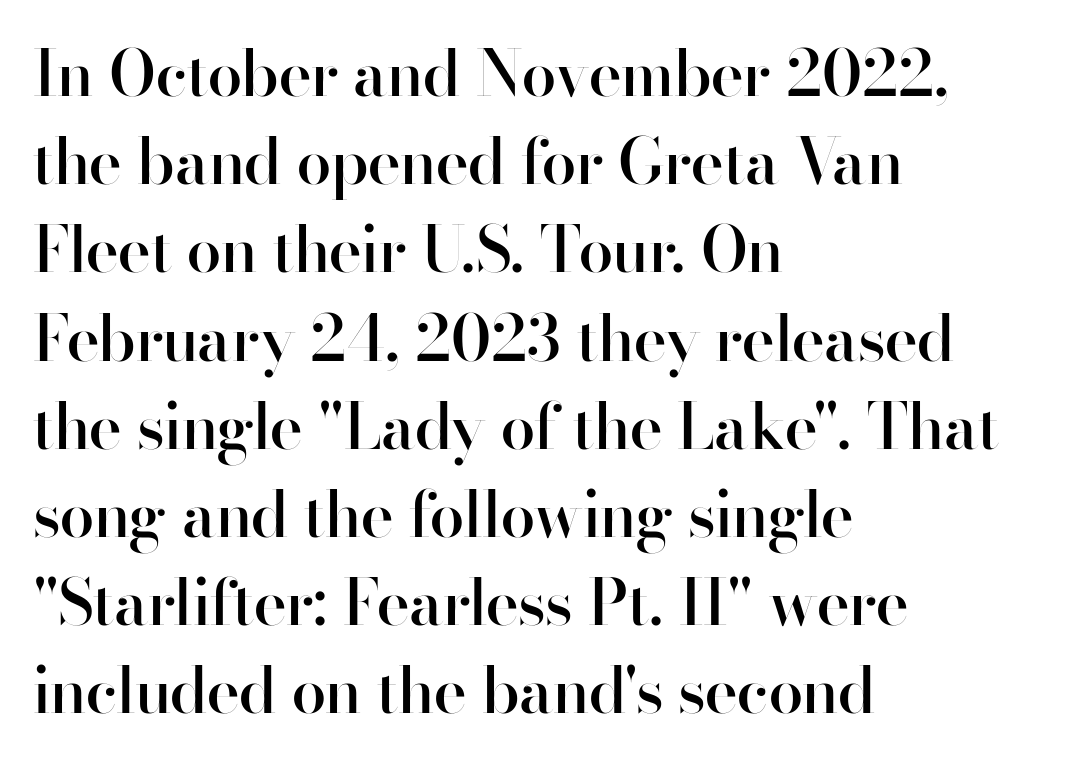
A clean baseline with only descenders dipping below it. The rendering uses natural spacing where letterforms have individual widths. Which margin do the lines hug? The left one — the right edge is uneven. Slightly chunky letters — semibold, I'd say, not full bold.
